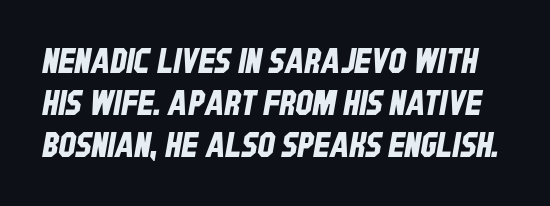
The image shows 34 px condensed sans-serif type; set line spacing 1.24x, normal letter spacing, not underlined; low stroke contrast and a large x-height.
